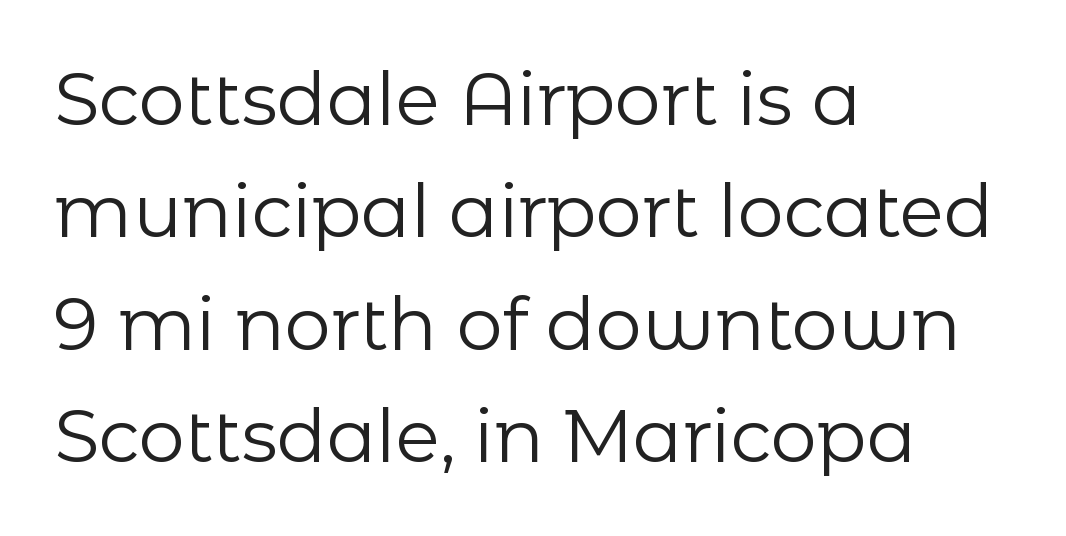
The image shows 73 px regular-weight sans-serif type, upright; set left-aligned, normal line spacing (1.54x), normal letter spacing, not underlined; low stroke contrast and a medium x-height.
